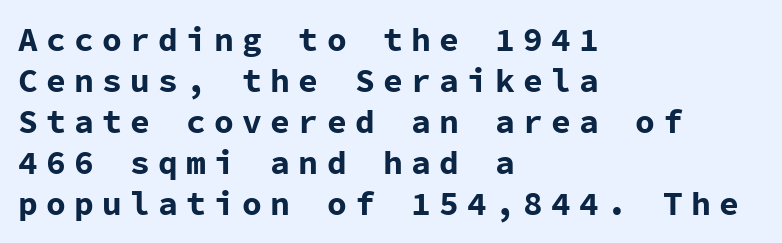
Nothing sits at the stroke ends, so this counts as sans-serif. Caption: bold face, heavy strokes. Typeset ragged right — the left edge is the straight one. Substantial extra tracking has been applied to these lines. Words float on clear page, feet unadorned.
